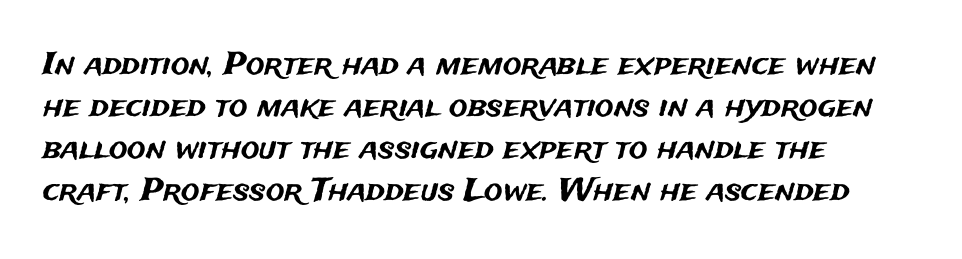
The image shows 31 px sans-serif type; set left-aligned, normal line spacing (1.36x), normal letter spacing, not underlined; medium stroke contrast and a medium x-height.
